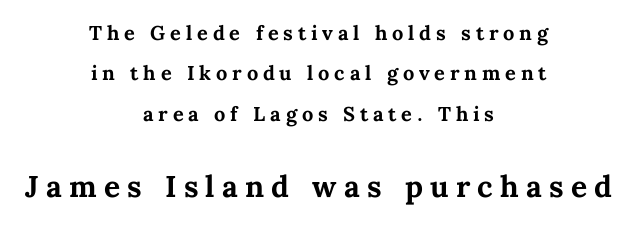
Q: Is the text bold? A: Yes.
Q: Is the text italic (slanted)? A: No, it is upright.
Q: Is the text underlined? A: No.
Q: How is the paragraph aligned? A: Centered.
Q: Is the spacing between letters normal or unusually wide? A: Unusually wide.
Q: Is the spacing between lines tight, normal or loose? A: Loose.
Q: Which block of text is set in a larger size, the first (top) or the second (bottom)? A: The second (bottom) one.
Q: Width (condensed, normal, or wide)? A: Normal.
Q: Stroke contrast? A: Medium.
Q: x-height? A: Medium.
Q: Monospaced? A: No.
